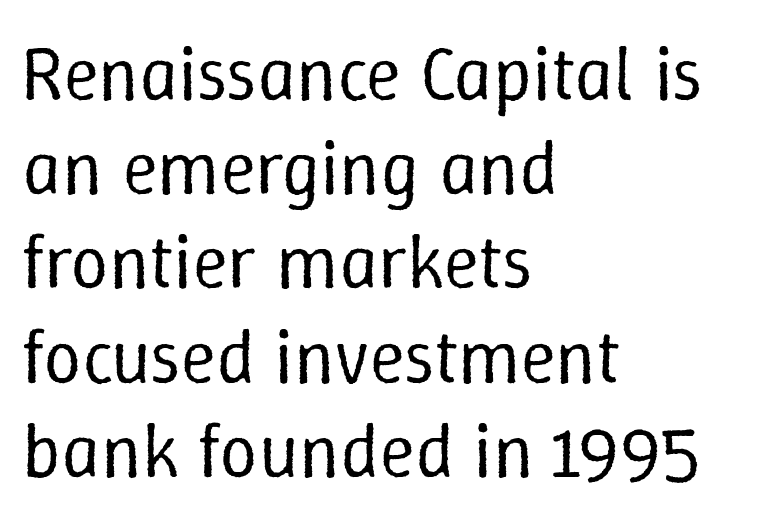
Q: Is the text bold? A: No.
Q: Is the text italic (slanted)? A: No, it is upright.
Q: Is the text underlined? A: No.
Q: How is the paragraph aligned? A: Left-aligned.
Q: Is the spacing between letters normal or unusually wide? A: Normal.
Q: Width (condensed, normal, or wide)? A: Normal.
Q: Stroke contrast? A: Low.
Q: x-height? A: Medium.
Q: Monospaced? A: No.
